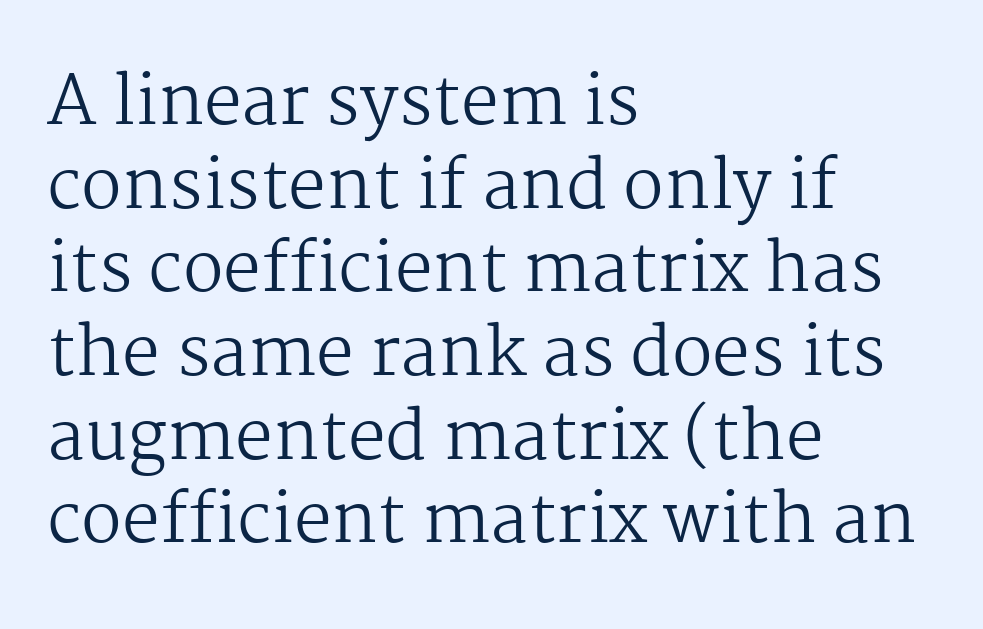
Q: Is the text bold? A: No.
Q: Is the text italic (slanted)? A: No, it is upright.
Q: Is the typeface a serif or a sans-serif typeface? A: Serif.
Q: Is the text underlined? A: No.
Q: How is the paragraph aligned? A: Left-aligned.
Q: Is the spacing between letters normal or unusually wide? A: Normal.
Q: Width (condensed, normal, or wide)? A: Normal.
Q: Stroke contrast? A: Medium.
Q: x-height? A: Medium.
Q: Monospaced? A: No.
